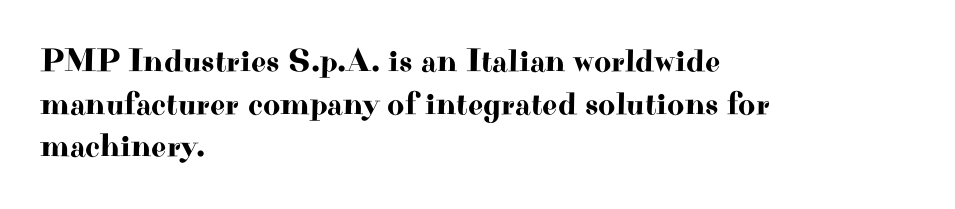
Q: Is the text italic (slanted)? A: No, it is upright.
Q: Is the typeface a serif or a sans-serif typeface? A: Serif.
Q: Is the text underlined? A: No.
Q: How is the paragraph aligned? A: Left-aligned.
Q: Is the spacing between letters normal or unusually wide? A: Normal.
Q: Is the spacing between lines tight, normal or loose? A: Normal.
Q: Width (condensed, normal, or wide)? A: Wide.
Q: Stroke contrast? A: High.
Q: x-height? A: Small.
Q: Monospaced? A: No.
